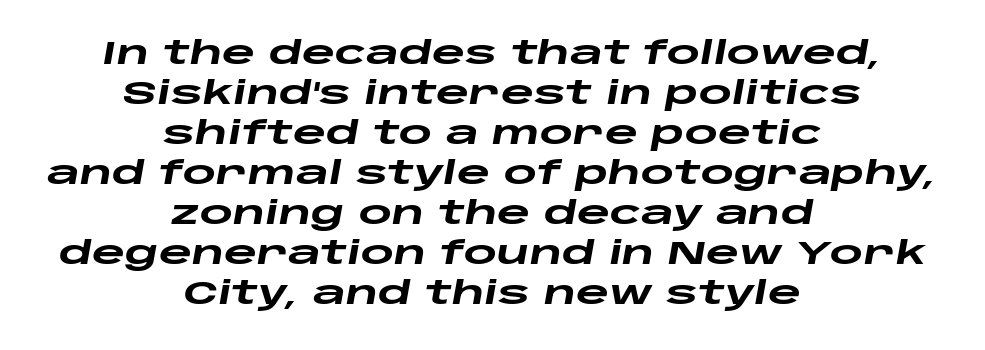
Q: Is the text bold? A: Yes.
Q: Is the text italic (slanted)? A: Yes, it leans right by about 10 degrees.
Q: Is the text underlined? A: No.
Q: How is the paragraph aligned? A: Centered.
Q: Is the spacing between letters normal or unusually wide? A: Normal.
Q: Is the spacing between lines tight, normal or loose? A: Normal.
Q: Width (condensed, normal, or wide)? A: Wide.
Q: Stroke contrast? A: Low.
Q: x-height? A: Large.
Q: Monospaced? A: No.
